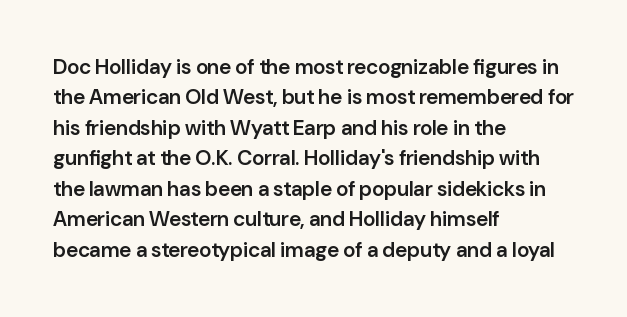
Inter-character spacing is left at the font's built-in metrics. Posture: straight, roman, zero tilt. These lines carry some extra weight — a demibold, not a full bold. The paragraph has a hard left edge and a soft right edge. Regular leading. Decoration check: the copy has no underline.
